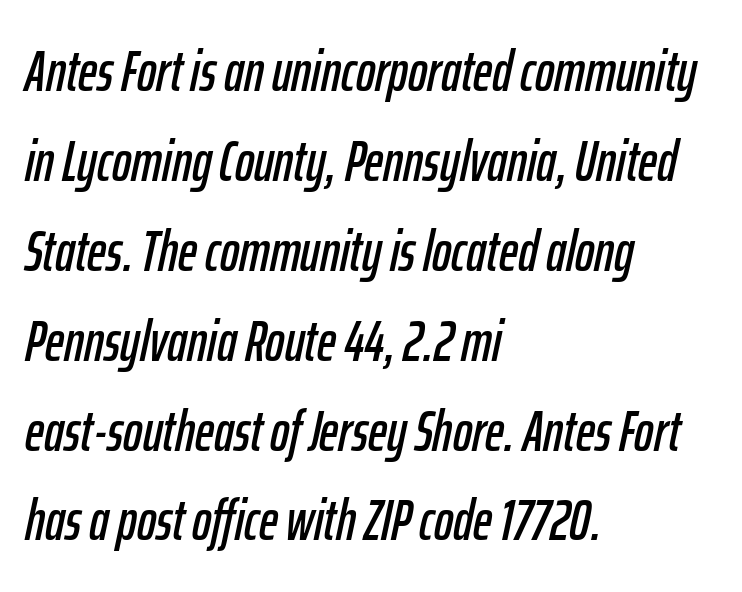
Nothing unusual about the tracking: characters are spaced as the font intends. The foot of each line stays bare and open. The letters advance in unequal steps, a hallmark of proportional type. The glyphs look as if they've been sheared to an angle. Vertically, the passage feels balanced, rows spaced as you'd expect.
